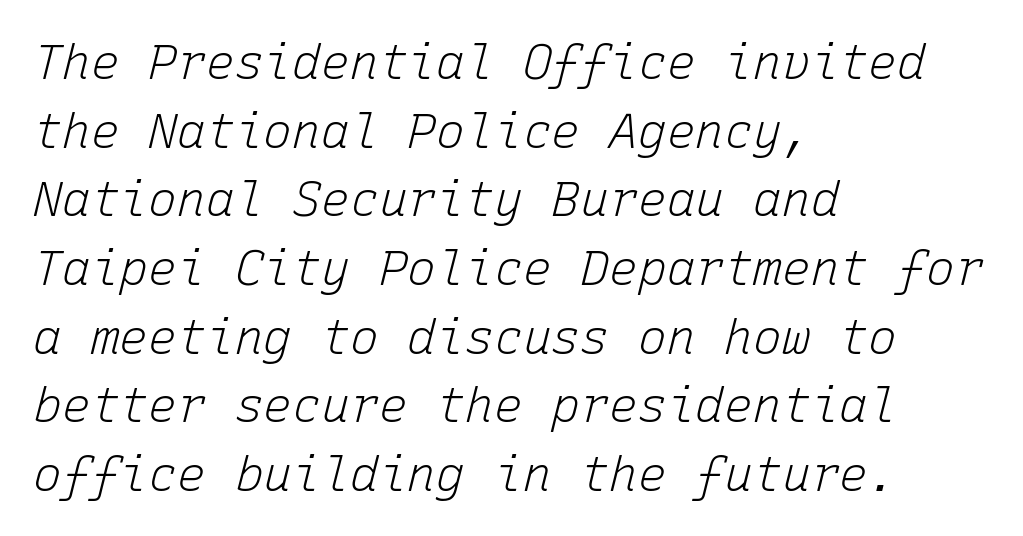
Reading down the block, your eye returns to a fixed left position each line. You could call the tracking neutral — neither tight nor loose. Do the characters align in a grid? Yes, the font is monospaced. An italicized treatment has been applied to the whole sample. Descenders hang freely into open space. The cut favours lightness, reaching ordinary text weight at its darkest.
